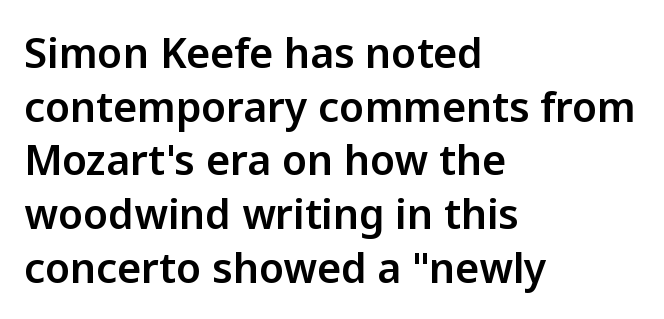
The image shows 41 px sans-serif type, upright; set left-aligned, normal line spacing (1.31x), normal letter spacing, not underlined; low stroke contrast and a medium x-height.
